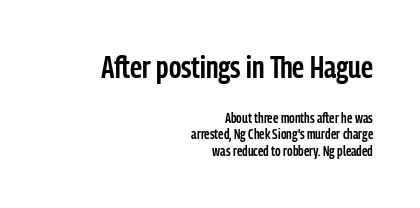
{"serif": "no", "italic": "no", "bold": "semi", "weight": "semibold", "width": "condensed", "stroke_contrast": "low", "x_height": "medium", "monospaced": "no", "underline": "no", "align": "right", "line_spacing_ratio": 1.19, "letter_spacing": "normal", "letter_spacing_em": 0.0, "larger_block": "first", "size_ratio": 2.21, "glyph_px": 31}
